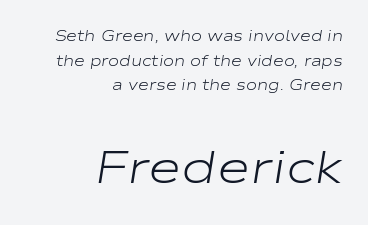
Is there much room between lines? A standard amount, neither cramped nor airy. Beneath every word, the page is bare. The compositor pushed each line to the right boundary. Is the stroke heavy? The answer is a plain regular-or-lighter. The face used here is proportionally spaced, like ordinary book or web type. Reading top to bottom, the characters get bigger at the block break.
